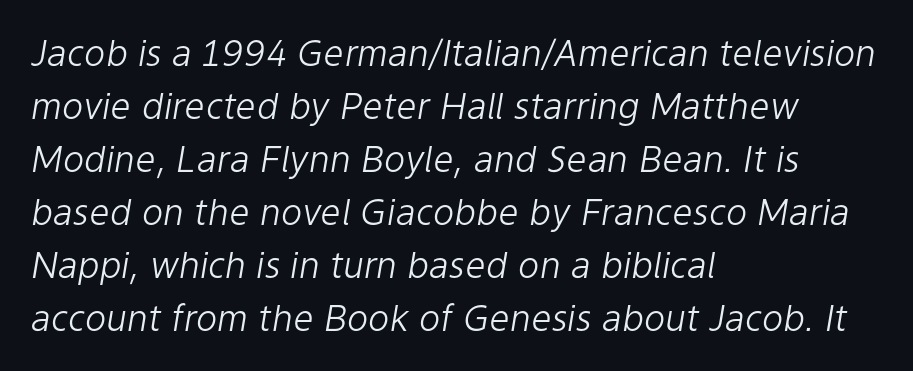
{"italic": "yes", "lean": "right", "slant_degrees": 9, "bold": "no", "weight": "light", "width": "normal", "stroke_contrast": "low", "x_height": "medium", "monospaced": "no", "underline": "no", "align": "left", "line_spacing": "normal", "line_spacing_ratio": 1.47, "letter_spacing": "normal", "letter_spacing_em": 0.0, "glyph_px": 36}
